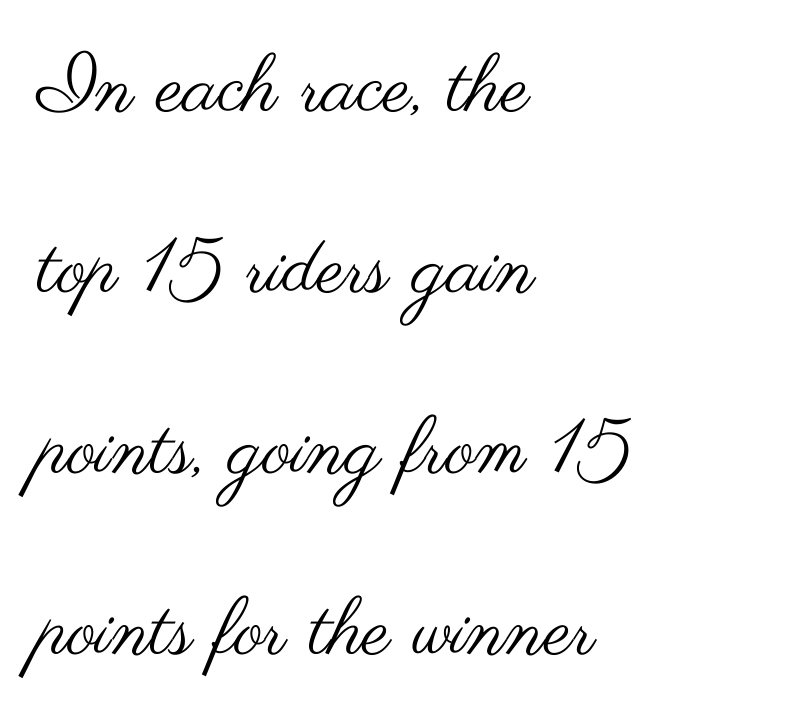
Descenders hang freely into open space. Baseline-to-baseline distance is far greater than the letter height. Weight: not bold — regular or lighter. A typesetter would label this face a sans.
